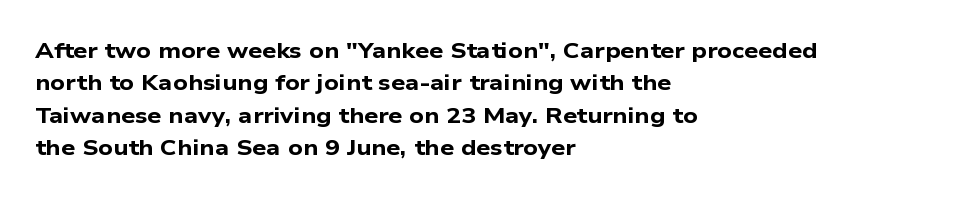
Q: Is the text bold? A: Yes.
Q: Is the text underlined? A: No.
Q: How is the paragraph aligned? A: Left-aligned.
Q: Is the spacing between letters normal or unusually wide? A: Normal.
Q: Is the spacing between lines tight, normal or loose? A: Normal.
